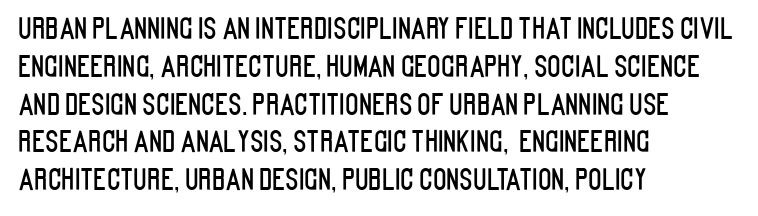
Q: Is the text italic (slanted)? A: No, it is upright.
Q: Is the typeface a serif or a sans-serif typeface? A: Sans-serif.
Q: Is the text underlined? A: No.
Q: How is the paragraph aligned? A: Left-aligned.
Q: Is the spacing between letters normal or unusually wide? A: Normal.
Q: Is the spacing between lines tight, normal or loose? A: Normal.
Q: Width (condensed, normal, or wide)? A: Condensed.
Q: Stroke contrast? A: Low.
Q: x-height? A: Large.
Q: Monospaced? A: No.
